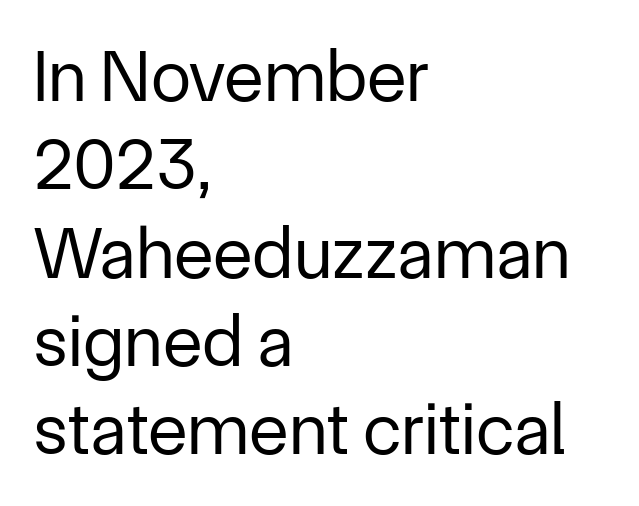
The image shows 73 px regular-weight sans-serif type, upright; set left-aligned, line spacing 1.21x, normal letter spacing, not underlined; low stroke contrast and a medium x-height.
